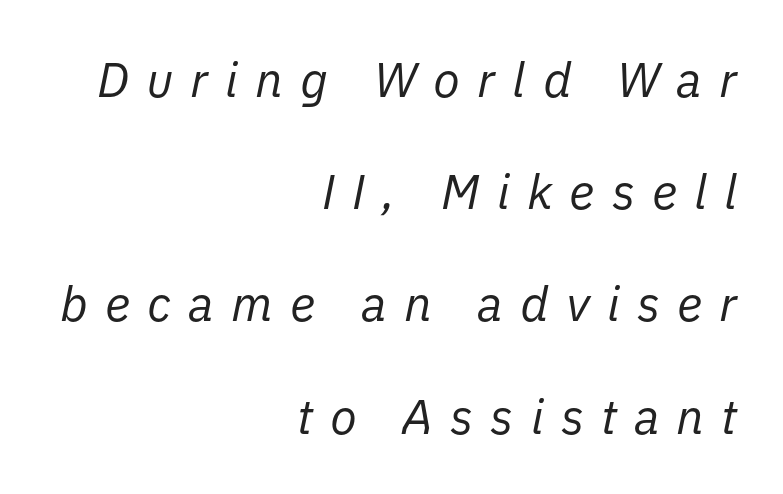
{"italic": "yes", "lean": "right", "slant_degrees": 11, "bold": "no", "weight": "regular", "width": "normal", "stroke_contrast": "low", "x_height": "medium", "monospaced": "no", "underline": "no", "align": "right", "line_spacing": "loose", "line_spacing_ratio": 2.29, "letter_spacing": "wide", "letter_spacing_em": 0.35, "glyph_px": 49}
